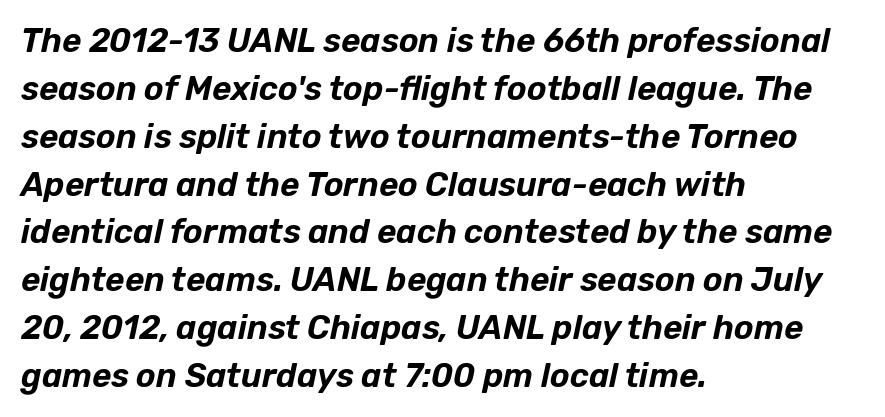
Alignment: flush left. The letters advance in unequal steps, a hallmark of proportional type. The letters sit at their default tracking, neither squeezed nor spread. The space beneath each line is pristine and unruled.
